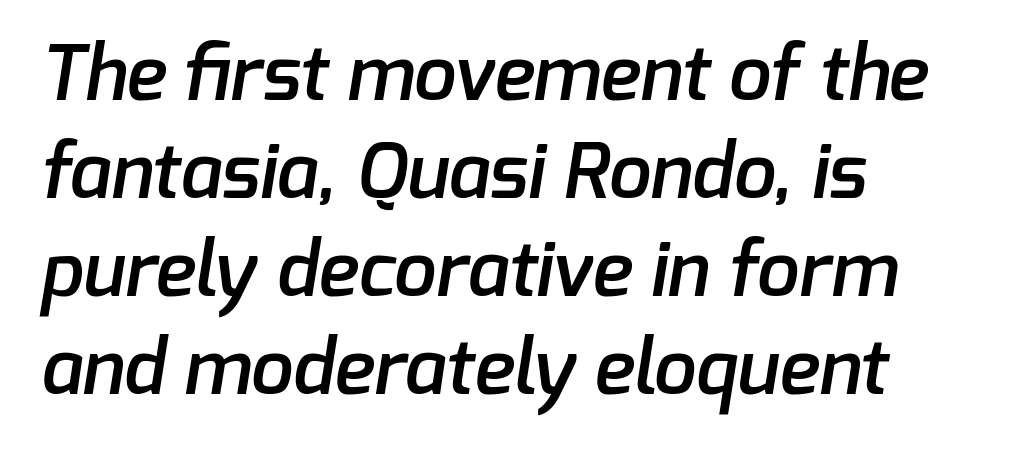
Varying glyph widths throughout — classic text-font behaviour. There is no visible air inserted between adjacent glyphs. Emphasis by weight is partial: semibold. Regarding leading, the lines here are spaced in the standard way. The font family rendered here belongs to the sans-serif group. The ragged edge is on the right, which tells us the setting is flush left.
